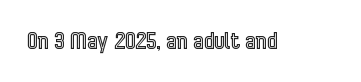
{"italic": "no", "underline": "no", "letter_spacing": "normal", "letter_spacing_em": 0.0, "glyph_px": 22}
